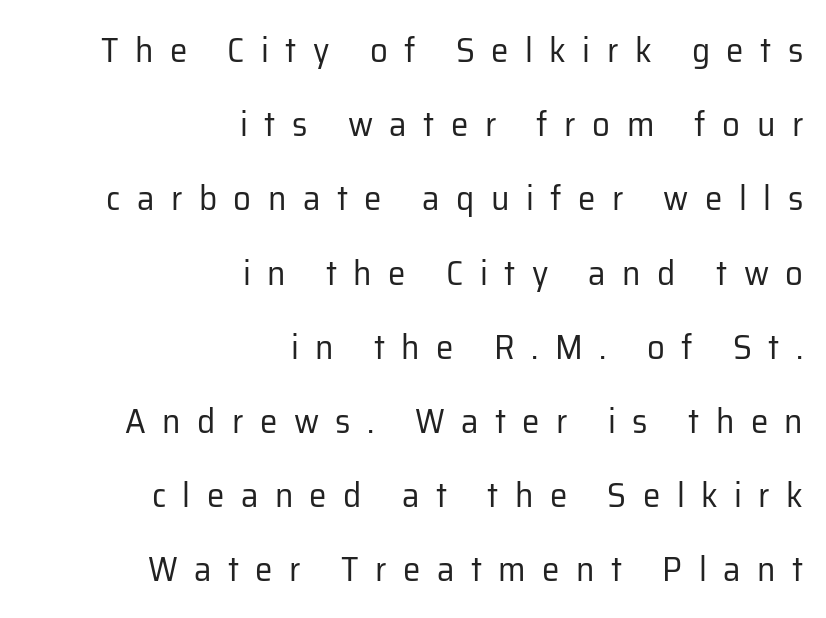
What stands out about the letter spacing? Its width — letters are far apart. This is sans-serif lettering, the kind often seen on screens and signage. Designer's note — italics off, roman on. Honestly, the rows look like they've been pulled way apart.
